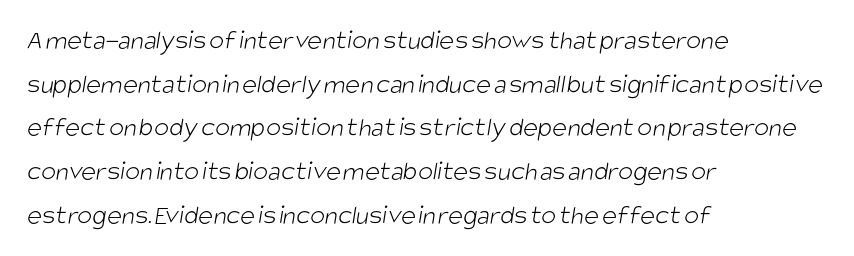
The image shows 28 px light, condensed sans-serif type; set left-aligned, normal line spacing (1.56x), normal letter spacing, not underlined; low stroke contrast and a large x-height.
